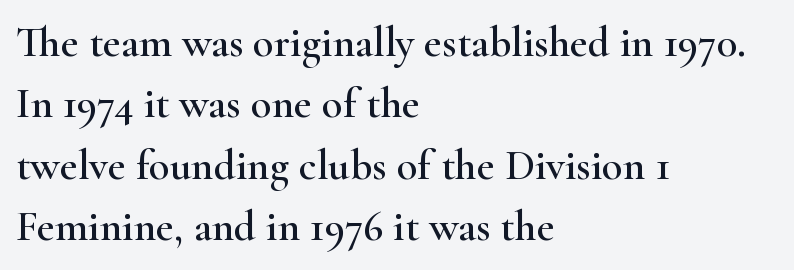
Q: Is the text italic (slanted)? A: No, it is upright.
Q: Is the typeface a serif or a sans-serif typeface? A: Serif.
Q: Is the text underlined? A: No.
Q: How is the paragraph aligned? A: Left-aligned.
Q: Is the spacing between letters normal or unusually wide? A: Normal.
Q: Is the spacing between lines tight, normal or loose? A: Normal.
Q: Width (condensed, normal, or wide)? A: Wide.
Q: Stroke contrast? A: High.
Q: x-height? A: Small.
Q: Monospaced? A: No.
